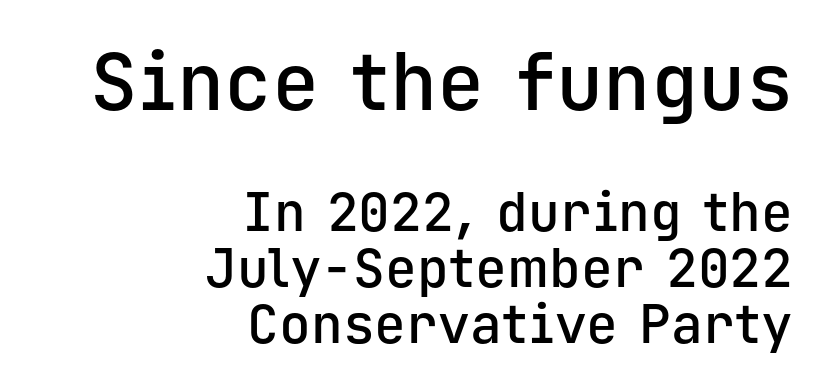
The image shows 79 px semibold sans-serif type, upright, monospaced; set right-aligned, tight line spacing (1.06x), normal letter spacing, not underlined; the first (top) block is 1.49x larger; low stroke contrast and a medium x-height.
